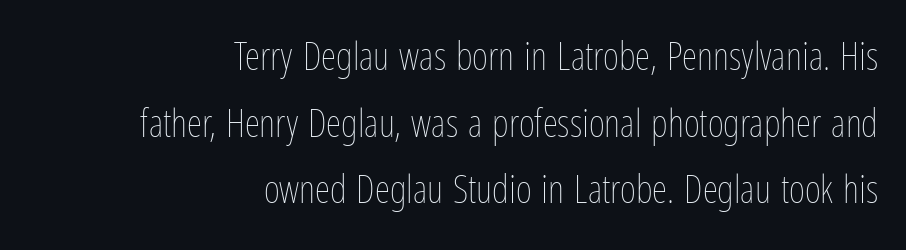
{"italic": "no", "bold": "no", "weight": "thin", "width": "condensed", "stroke_contrast": "low", "x_height": "medium", "monospaced": "no", "underline": "no", "align": "right", "line_spacing_ratio": 1.71, "letter_spacing": "normal", "letter_spacing_em": 0.0, "glyph_px": 39}
